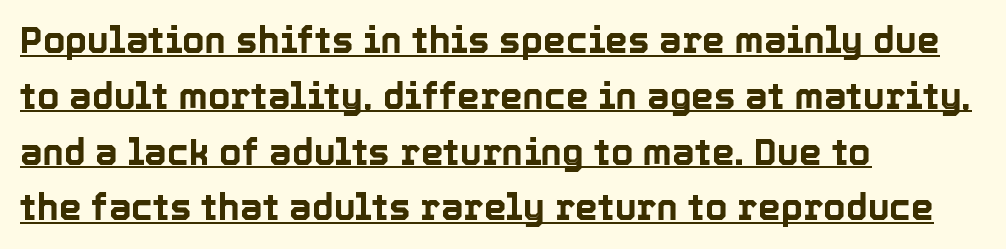
{"italic": "no", "width": "normal", "x_height": "medium", "monospaced": "no", "underline": "yes", "align": "left", "line_spacing": "normal", "line_spacing_ratio": 1.55, "letter_spacing": "normal", "letter_spacing_em": 0.0, "glyph_px": 36}
